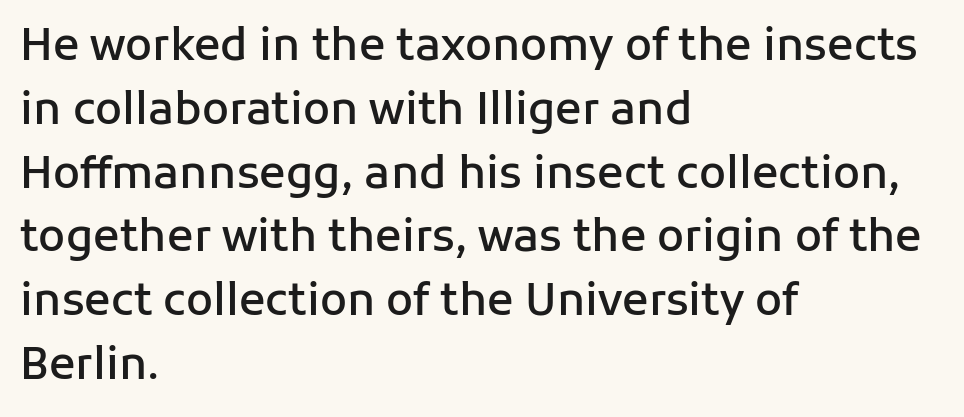
Has an underline been added? It has not. Is this a fixed-width face? No — the glyphs have proportional, varying widths. The vertical gap from one line to the next is medium. Horizontally, the lines are justified to the leading edge only.
